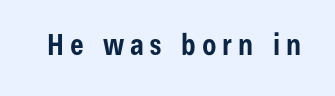
The image shows 29 px bold, condensed sans-serif type, upright; set unusually wide letter spacing (+0.21 em), not underlined; low stroke contrast and a medium x-height.
